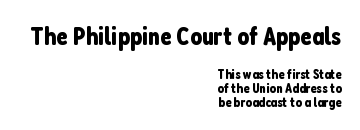
The image shows 26 px text type, upright; set right-aligned, tight line spacing (0.98x), normal letter spacing, not underlined; the first (top) block is 1.86x larger.
